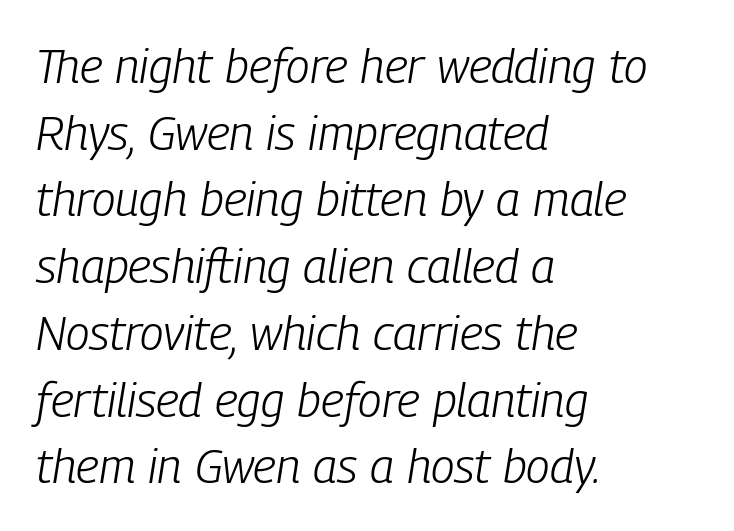
{"italic": "yes", "lean": "right", "slant_degrees": 9, "bold": "no", "weight": "light", "width": "condensed", "stroke_contrast": "low", "x_height": "medium", "monospaced": "no", "underline": "no", "align": "left", "line_spacing": "normal", "line_spacing_ratio": 1.39, "letter_spacing": "normal", "letter_spacing_em": 0.0, "glyph_px": 48}
